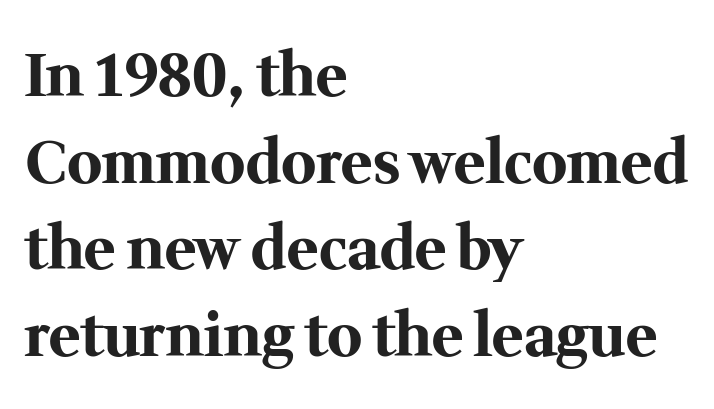
Thick stems and heavy bowls — unmistakably bold. Students, note that the glyphs here touch the page at normal intervals. Bare-footed words on every line. Observe the serifs anchoring each vertical stroke in this sample. These lines are rendered in a variable-pitch font.
